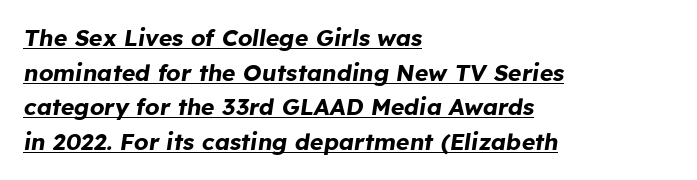
The image shows 23 px bold type, italic (leaning right); set left-aligned, normal line spacing (1.51x), normal letter spacing, underlined.
